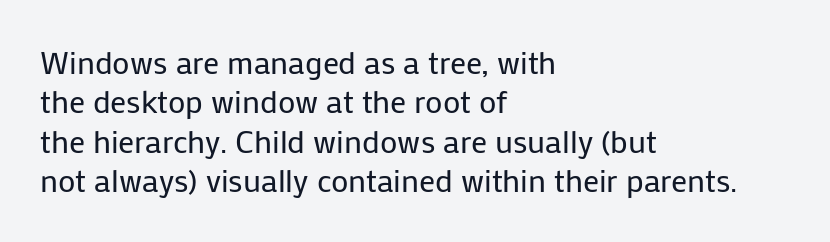
Q: Is the text bold? A: No.
Q: Is the text italic (slanted)? A: No, it is upright.
Q: Is the typeface a serif or a sans-serif typeface? A: Sans-serif.
Q: Is the text underlined? A: No.
Q: How is the paragraph aligned? A: Left-aligned.
Q: Is the spacing between letters normal or unusually wide? A: Normal.
Q: Width (condensed, normal, or wide)? A: Normal.
Q: Stroke contrast? A: Low.
Q: x-height? A: Medium.
Q: Monospaced? A: No.
